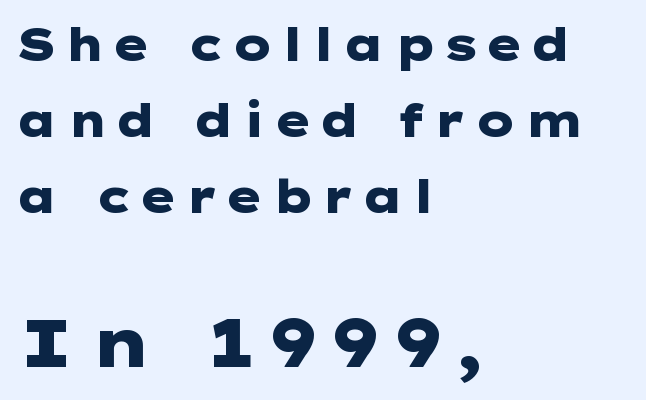
Reading down the column, the eye jumps a familiar distance to each next line. What kind of face is this? One without serifs — a sans. Which of the two is more prominent by size? The second, at the bottom. Honestly, there is no underline to notice here at all. Style check: upright. Does the copy run flush right? No — it runs flush left.
